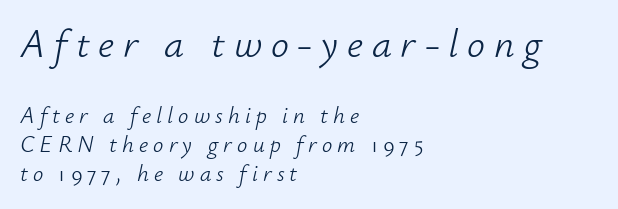
Each new line begins a customary step beneath the previous one. Caption: upper text group enlarged, lower text group reduced. Character widths vary here, with narrow letters taking less room than wide ones. Layout note: lines flush left. Look at the tracking — it's clearly loosened, letters drifting apart.
